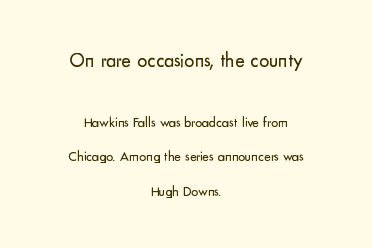
{"italic": "no", "bold": "no", "underline": "no", "align": "center", "line_spacing": "loose", "line_spacing_ratio": 2.45, "letter_spacing": "normal", "letter_spacing_em": 0.0, "larger_block": "first", "size_ratio": 1.43, "glyph_px": 20}
